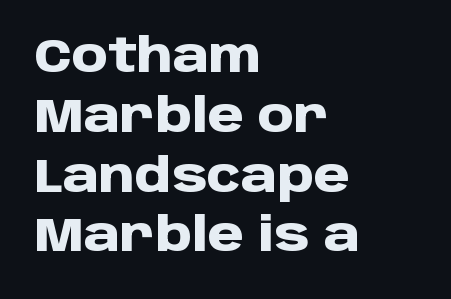
{"serif": "no", "italic": "no", "bold": "yes", "weight": "heavy", "width": "normal", "stroke_contrast": "low", "x_height": "large", "monospaced": "no", "underline": "no", "align": "left", "line_spacing": "normal", "line_spacing_ratio": 1.3, "letter_spacing": "normal", "letter_spacing_em": 0.0, "glyph_px": 46}
